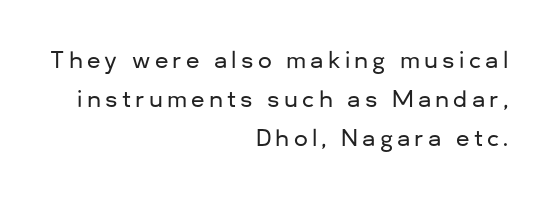
The image shows 22 px text type, upright; set right-aligned, line spacing 1.78x, not underlined.
